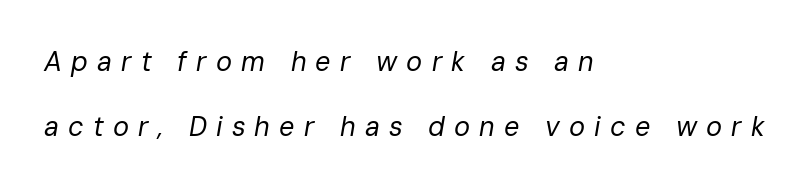
{"italic": "yes", "lean": "right", "slant_degrees": 10, "bold": "no", "underline": "no", "align": "left", "line_spacing": "loose", "line_spacing_ratio": 2.4, "letter_spacing": "wide", "letter_spacing_em": 0.34, "glyph_px": 27}
